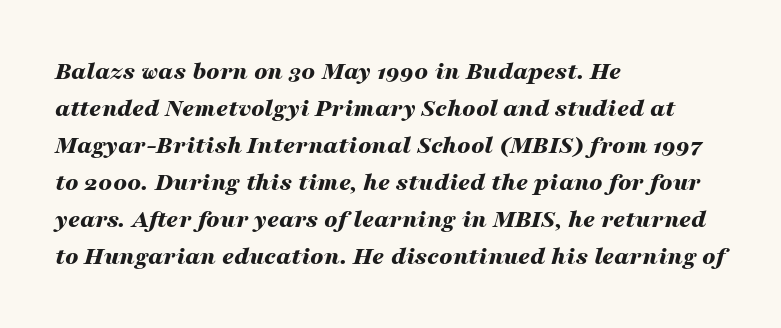
The image shows 26 px bold type, italic (leaning right); set left-aligned, normal line spacing (1.42x), normal letter spacing, not underlined.
